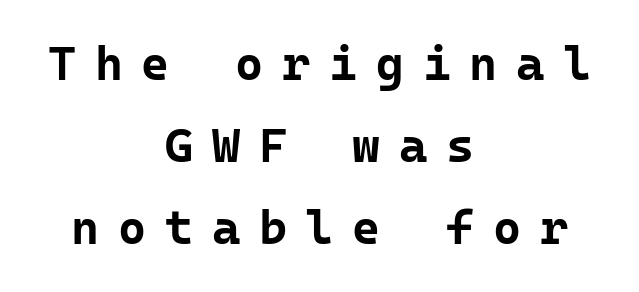
Rule under the text: the space is simply empty. Emphasis by weight is at full strength: bold. Fixed-width glyphs throughout — classic coding-font behaviour. Posture: upright roman. Serif or sans? Sans — the stroke terminals are bare.
